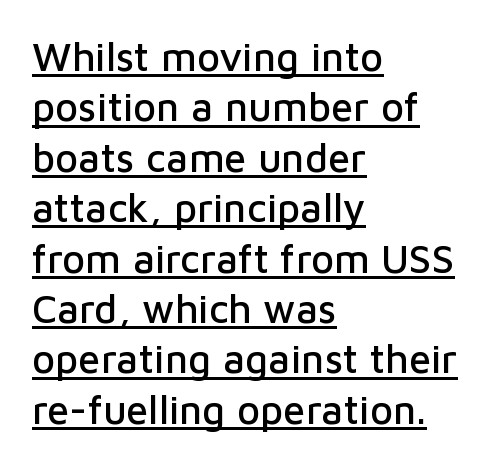
Q: Is the text italic (slanted)? A: No, it is upright.
Q: Is the typeface a serif or a sans-serif typeface? A: Sans-serif.
Q: Is the text underlined? A: Yes.
Q: How is the paragraph aligned? A: Left-aligned.
Q: Is the spacing between letters normal or unusually wide? A: Normal.
Q: Is the spacing between lines tight, normal or loose? A: Normal.
Q: Width (condensed, normal, or wide)? A: Normal.
Q: Stroke contrast? A: Low.
Q: x-height? A: Medium.
Q: Monospaced? A: No.
